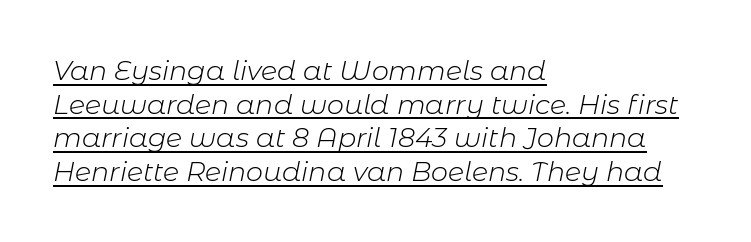
The image shows 27 px text type, italic (leaning right); set left-aligned, normal line spacing (1.25x), normal letter spacing, underlined.
